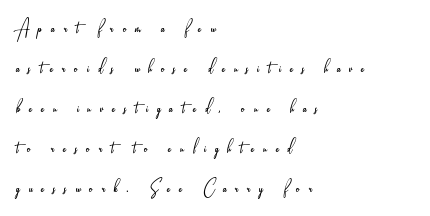
{"bold": "no", "underline": "no", "align": "left", "line_spacing_ratio": 1.82, "letter_spacing": "wide", "letter_spacing_em": 0.4, "glyph_px": 22}
